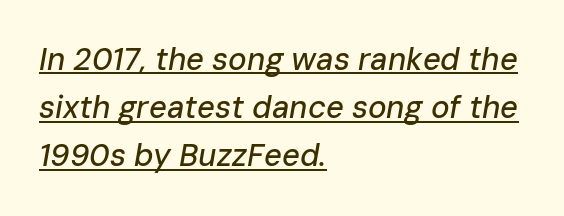
The image shows 31 px text type, italic (leaning right); set left-aligned, normal line spacing (1.55x), normal letter spacing, underlined; low stroke contrast and a medium x-height.
